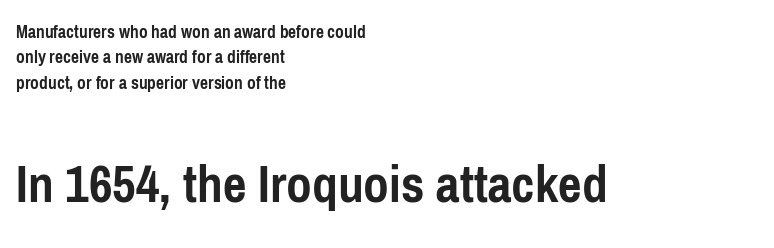
Between one letter and the next there's only the usual sliver of space. You get the small type first, then a jump to larger type. Check under the words: just untouched page. Unlike italic type, these characters show no tilt at all. This is heavy type, rendered in bold.
